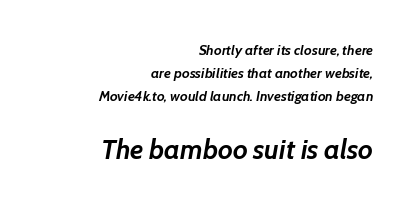
The image shows 27 px bold type, italic (leaning right); set right-aligned, normal line spacing (1.65x), normal letter spacing, not underlined; the second (bottom) block is 1.93x larger.
